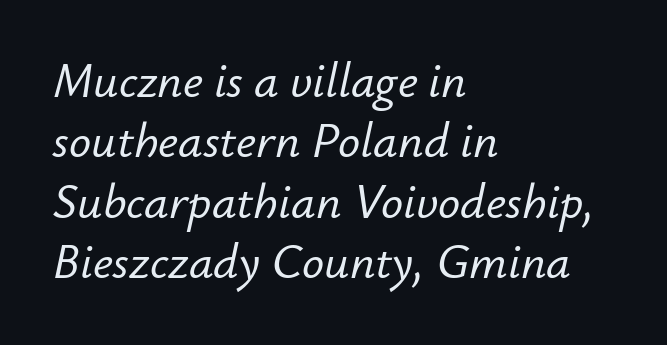
Q: Is the text italic (slanted)? A: Yes, it leans right by about 12 degrees.
Q: Is the text underlined? A: No.
Q: How is the paragraph aligned? A: Left-aligned.
Q: Is the spacing between letters normal or unusually wide? A: Normal.
Q: Width (condensed, normal, or wide)? A: Normal.
Q: Stroke contrast? A: Low.
Q: x-height? A: Small.
Q: Monospaced? A: No.
